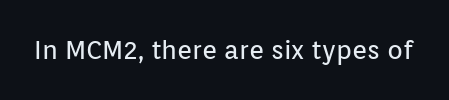
The image shows 26 px text type, upright; set normal letter spacing, not underlined.
